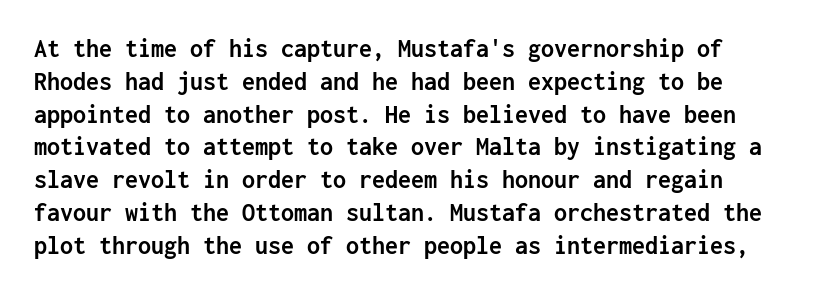
The image shows 26 px bold type, upright; set normal line spacing (1.26x), normal letter spacing, not underlined.
